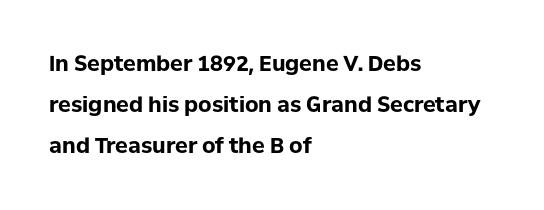
Q: Is the text bold? A: Yes.
Q: Is the text italic (slanted)? A: No, it is upright.
Q: Is the text underlined? A: No.
Q: How is the paragraph aligned? A: Left-aligned.
Q: Is the spacing between letters normal or unusually wide? A: Normal.
Q: Is the spacing between lines tight, normal or loose? A: Loose.
